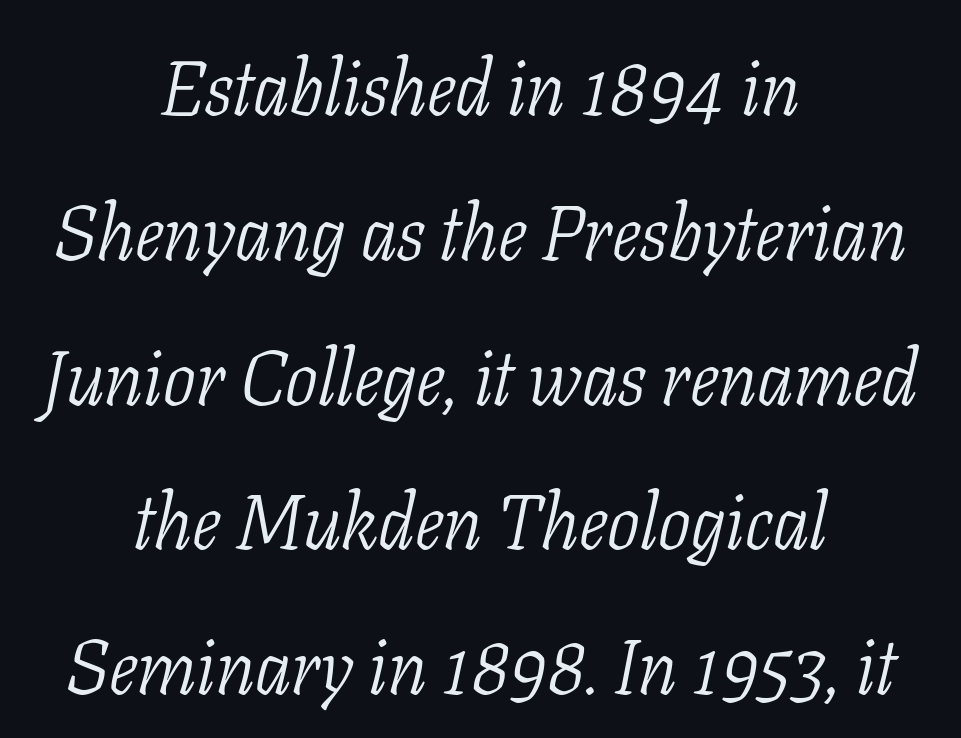
The image shows 77 px light, condensed serif type, italic (leaning right); set centered, line spacing 1.88x, normal letter spacing, not underlined; low stroke contrast and a medium x-height.
